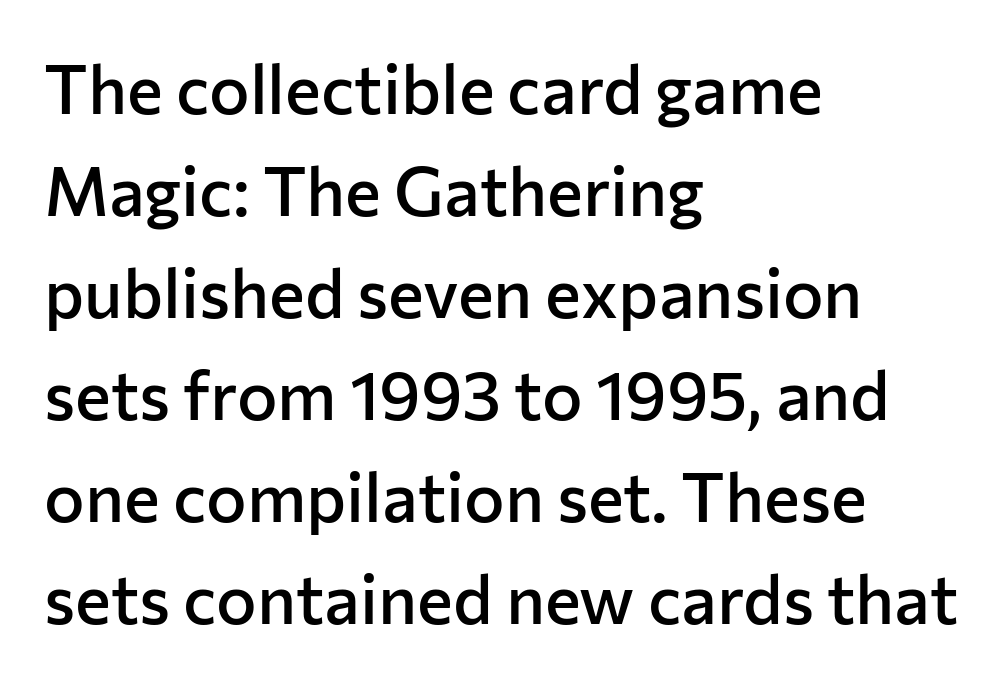
Q: Is the text bold? A: Semi-bold.
Q: Is the text italic (slanted)? A: No, it is upright.
Q: Is the typeface a serif or a sans-serif typeface? A: Sans-serif.
Q: Is the text underlined? A: No.
Q: How is the paragraph aligned? A: Left-aligned.
Q: Is the spacing between letters normal or unusually wide? A: Normal.
Q: Is the spacing between lines tight, normal or loose? A: Normal.
Q: Width (condensed, normal, or wide)? A: Normal.
Q: Stroke contrast? A: Low.
Q: x-height? A: Medium.
Q: Monospaced? A: No.
